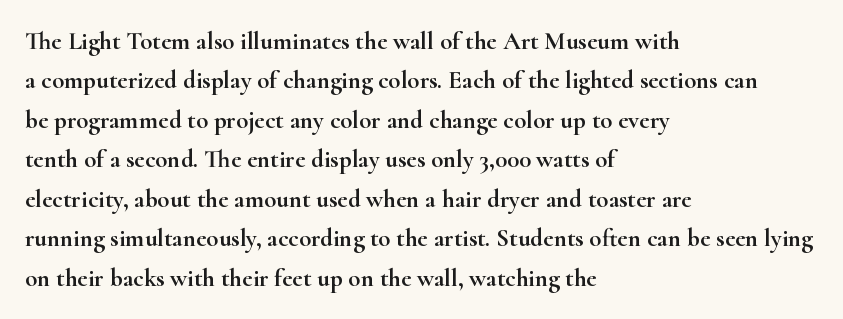
{"italic": "no", "underline": "no", "align": "left", "line_spacing": "normal", "line_spacing_ratio": 1.58, "letter_spacing": "normal", "letter_spacing_em": 0.0, "glyph_px": 25}
